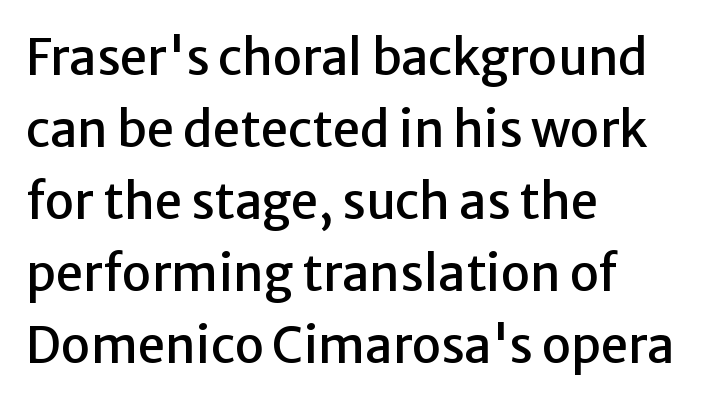
The image shows 49 px sans-serif type, upright; set left-aligned, normal line spacing (1.47x), normal letter spacing, not underlined; low stroke contrast and a medium x-height.
